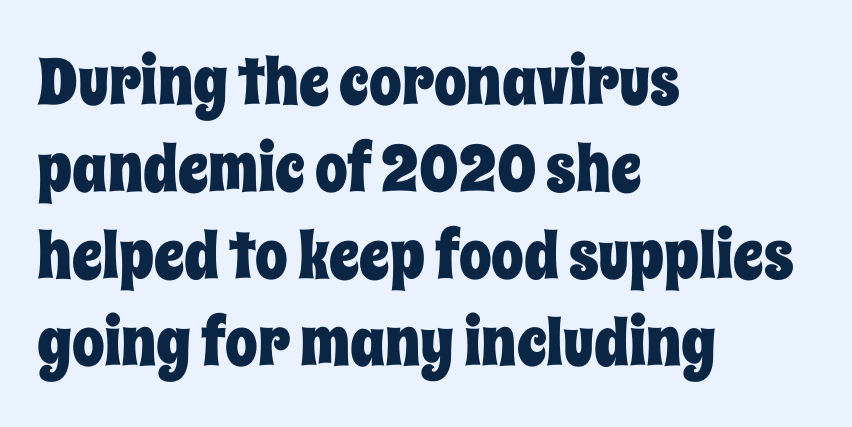
The image shows 65 px condensed type, upright; set left-aligned, normal line spacing (1.34x), normal letter spacing, not underlined; low stroke contrast and a large x-height.
